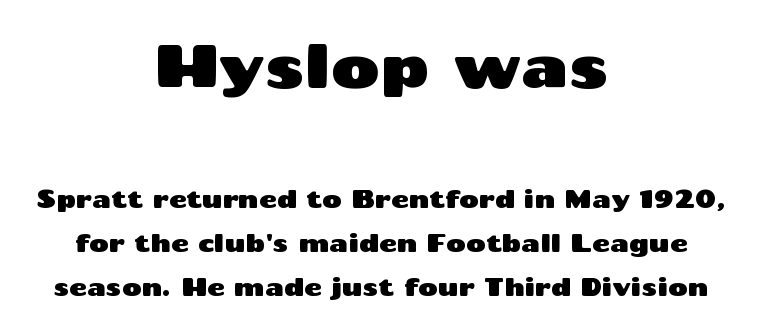
Does extra space separate the letters? No, they use regular spacing. Designer's note — italics off, roman on. The lines are quadded center. Large over small — that's the arrangement of the two blocks here. Each letter's strokes conclude bluntly, with no projecting serifs.
